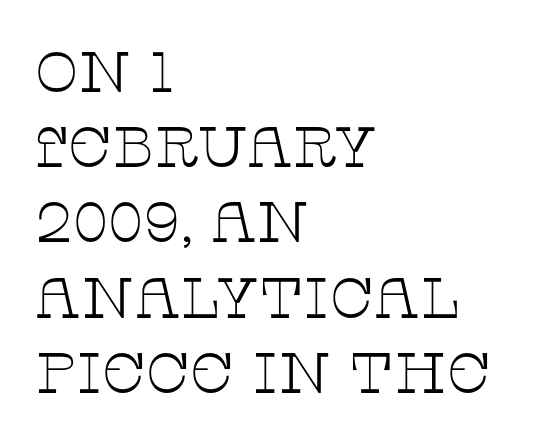
{"serif": "yes", "italic": "no", "bold": "no", "weight": "thin", "width": "wide", "stroke_contrast": "low", "x_height": "large", "monospaced": "no", "underline": "no", "align": "left", "line_spacing": "normal", "line_spacing_ratio": 1.32, "letter_spacing": "normal", "letter_spacing_em": 0.0, "glyph_px": 57}
